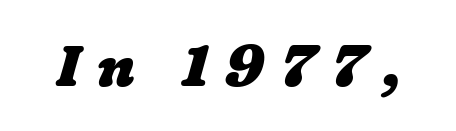
The image shows 57 px heavy, wide type; set unusually wide letter spacing (+0.3 em), not underlined; low stroke contrast and a medium x-height.
